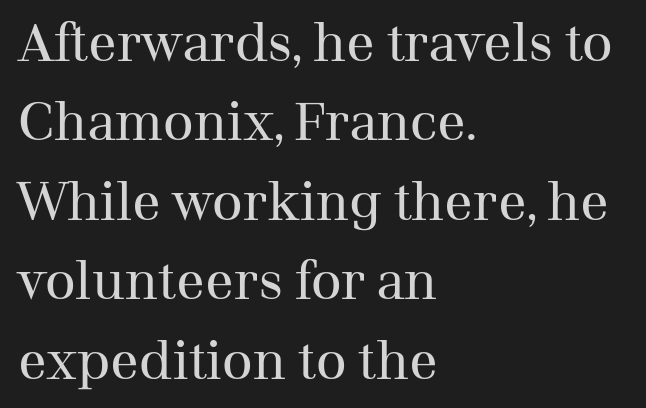
Q: Is the text bold? A: No.
Q: Is the text italic (slanted)? A: No, it is upright.
Q: Is the typeface a serif or a sans-serif typeface? A: Serif.
Q: Is the text underlined? A: No.
Q: How is the paragraph aligned? A: Left-aligned.
Q: Is the spacing between letters normal or unusually wide? A: Normal.
Q: Is the spacing between lines tight, normal or loose? A: Normal.
Q: Width (condensed, normal, or wide)? A: Normal.
Q: Stroke contrast? A: Medium.
Q: x-height? A: Medium.
Q: Monospaced? A: No.
